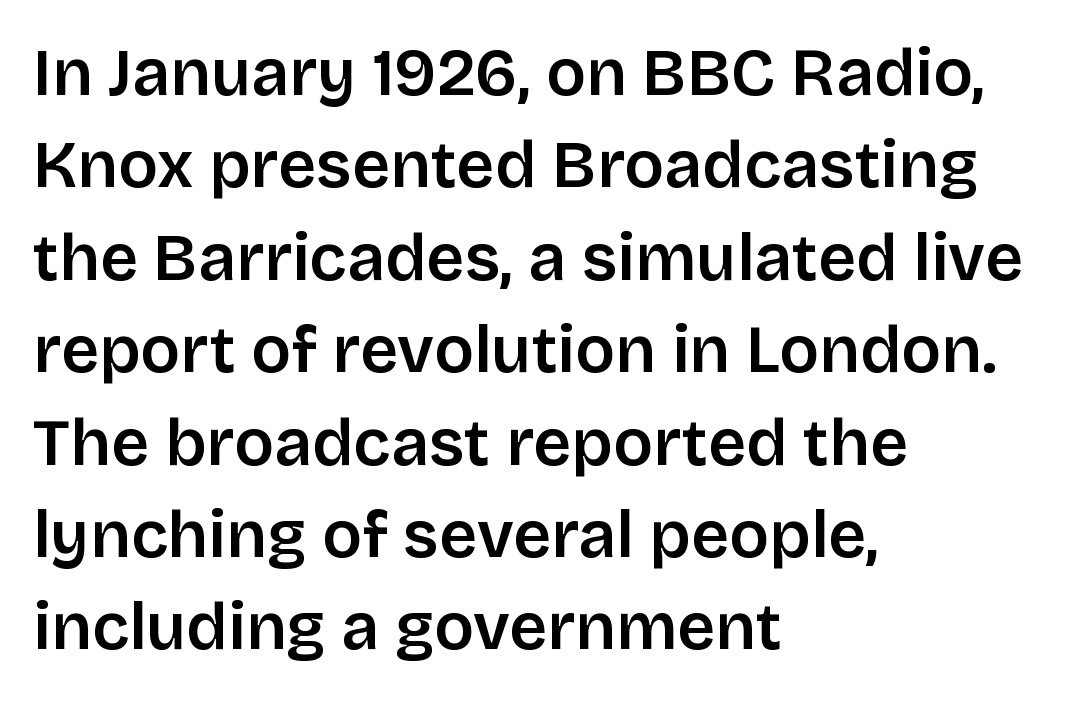
Q: Is the text bold? A: Semi-bold.
Q: Is the text italic (slanted)? A: No, it is upright.
Q: Is the typeface a serif or a sans-serif typeface? A: Sans-serif.
Q: Is the text underlined? A: No.
Q: How is the paragraph aligned? A: Left-aligned.
Q: Is the spacing between letters normal or unusually wide? A: Normal.
Q: Is the spacing between lines tight, normal or loose? A: Normal.
Q: Width (condensed, normal, or wide)? A: Normal.
Q: Stroke contrast? A: Low.
Q: x-height? A: Large.
Q: Monospaced? A: No.
